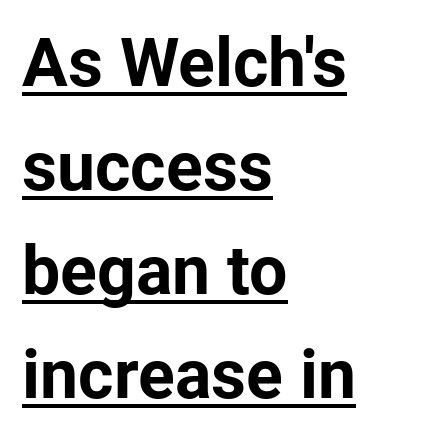
The image shows 68 px bold sans-serif type, upright; set left-aligned, normal line spacing (1.53x), normal letter spacing, underlined; low stroke contrast and a medium x-height.
